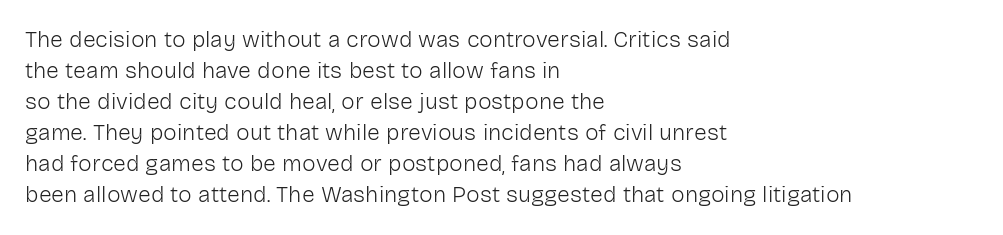
The image shows 23 px text type, upright; set left-aligned, normal line spacing (1.35x), normal letter spacing, not underlined.
